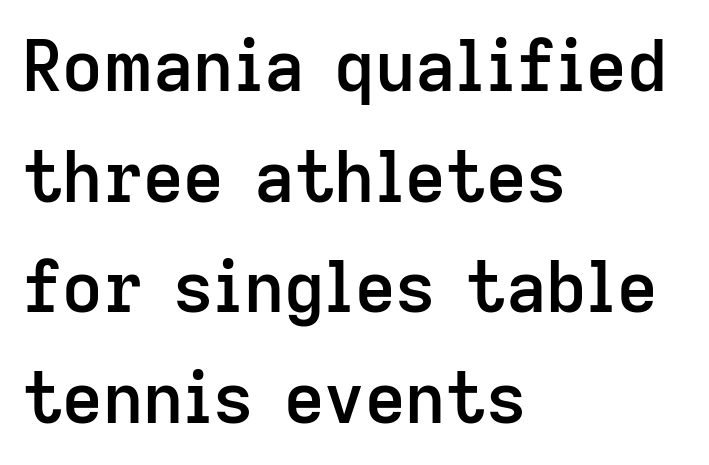
{"serif": "no", "italic": "no", "bold": "semi", "weight": "semibold", "width": "normal", "stroke_contrast": "low", "x_height": "medium", "monospaced": "no", "underline": "no", "align": "left", "line_spacing": "normal", "line_spacing_ratio": 1.58, "letter_spacing": "normal", "letter_spacing_em": 0.0, "glyph_px": 70}
